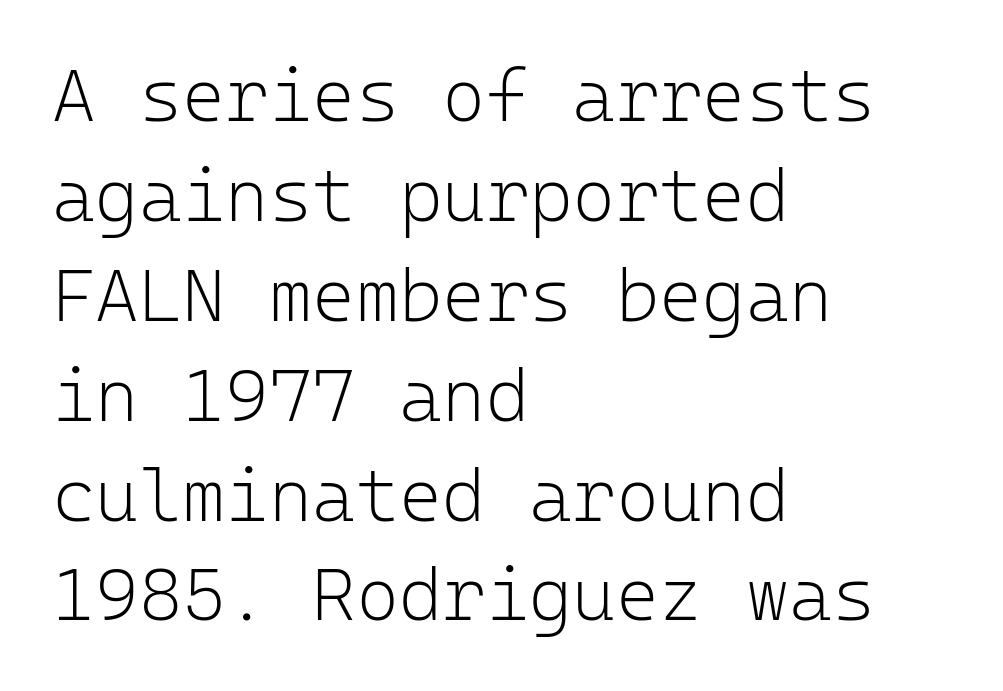
The image shows 74 px light sans-serif type, upright, monospaced; set left-aligned, normal line spacing (1.35x), normal letter spacing, not underlined; low stroke contrast and a medium x-height.
